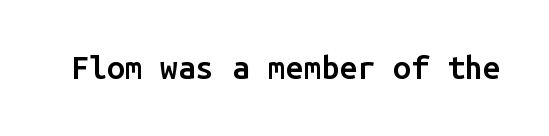
Nothing unusual about the tracking: characters are spaced as the font intends. The rendering uses typewriter-style spacing with identical character cells. The type sits square on the baseline with zero lean. Stems and bowls a touch heavier than normal — semibold.
